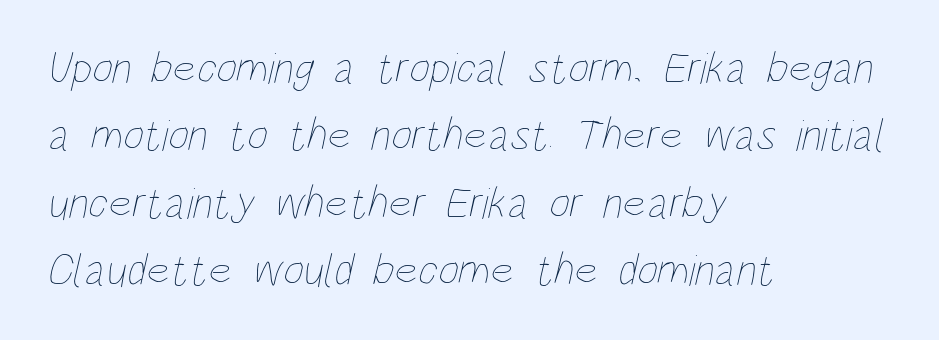
Clear beneath every line of the passage. Spacing verdict: proportional, widths tailored to each character. The lines in this sample share a left origin and differ only in where they stop. Summary of vertical rhythm: regular, with standard interline spacing. Look at the tracking — it's just the regular setting, nothing added. Heft: none added — not bold.
